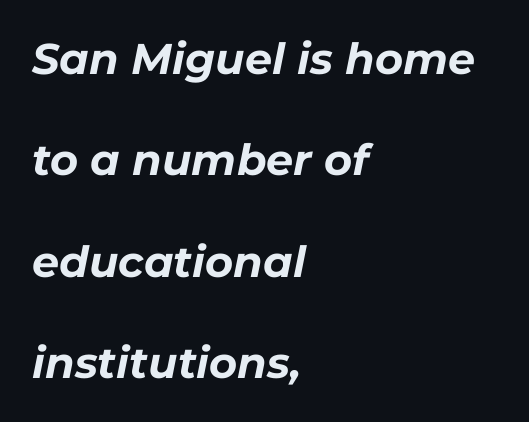
Q: Is the text bold? A: Yes.
Q: Is the text italic (slanted)? A: Yes, it leans right by about 11 degrees.
Q: Is the text underlined? A: No.
Q: How is the paragraph aligned? A: Left-aligned.
Q: Is the spacing between letters normal or unusually wide? A: Normal.
Q: Is the spacing between lines tight, normal or loose? A: Loose.
Q: Width (condensed, normal, or wide)? A: Normal.
Q: Stroke contrast? A: Low.
Q: x-height? A: Medium.
Q: Monospaced? A: No.
